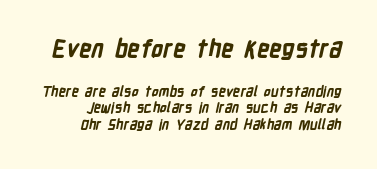
This is heavy type, rendered in bold. Students, note that the glyphs here touch the page at normal intervals. No word sits above an underline. You get the large type first, then a drop to smaller type.
